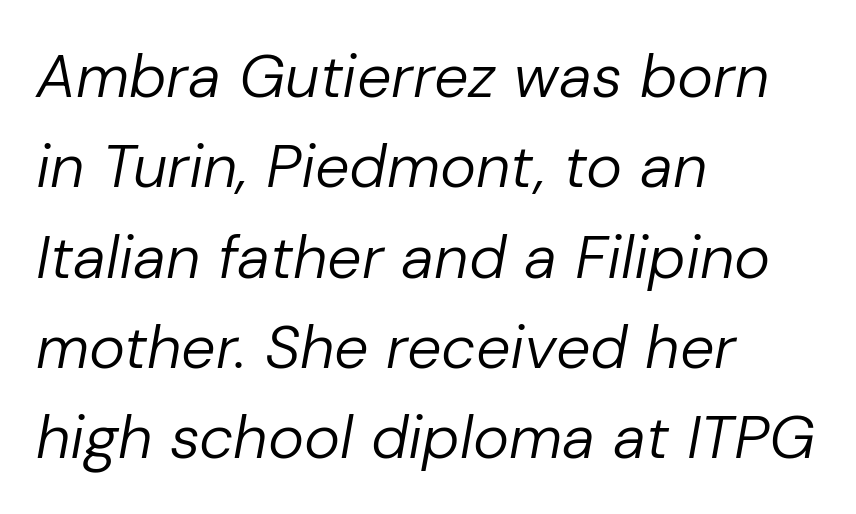
Where is the straight margin? On the left. These glyphs show unthickened strokes, regular width or finer. Italic: yes, the glyphs are oblique. Varying glyph widths throughout — classic text-font behaviour.
